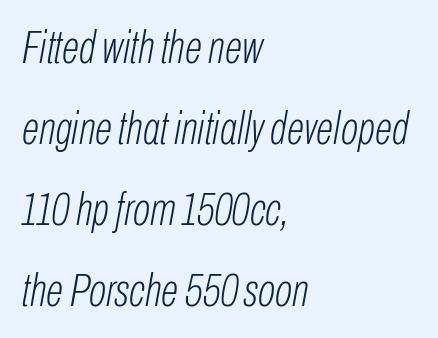
Q: Is the text bold? A: No.
Q: Is the text italic (slanted)? A: Yes, it leans right by about 10 degrees.
Q: Is the text underlined? A: No.
Q: How is the paragraph aligned? A: Left-aligned.
Q: Is the spacing between letters normal or unusually wide? A: Normal.
Q: Width (condensed, normal, or wide)? A: Condensed.
Q: Stroke contrast? A: Low.
Q: x-height? A: Medium.
Q: Monospaced? A: No.
